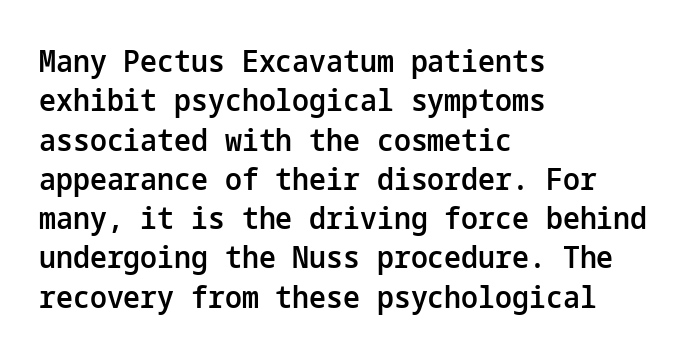
Q: Is the text bold? A: Semi-bold.
Q: Is the text italic (slanted)? A: No, it is upright.
Q: Is the typeface a serif or a sans-serif typeface? A: Sans-serif.
Q: Is the text underlined? A: No.
Q: How is the paragraph aligned? A: Left-aligned.
Q: Is the spacing between letters normal or unusually wide? A: Normal.
Q: Is the spacing between lines tight, normal or loose? A: Normal.
Q: Width (condensed, normal, or wide)? A: Normal.
Q: Stroke contrast? A: Low.
Q: x-height? A: Medium.
